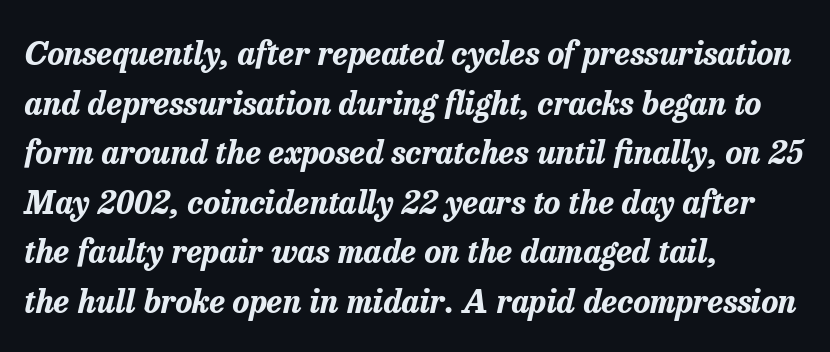
Q: Is the text bold? A: Yes.
Q: Is the text italic (slanted)? A: Yes, it leans right by about 13 degrees.
Q: Is the text underlined? A: No.
Q: How is the paragraph aligned? A: Left-aligned.
Q: Is the spacing between letters normal or unusually wide? A: Normal.
Q: Is the spacing between lines tight, normal or loose? A: Normal.
Q: Width (condensed, normal, or wide)? A: Normal.
Q: Stroke contrast? A: Low.
Q: x-height? A: Medium.
Q: Monospaced? A: No.
